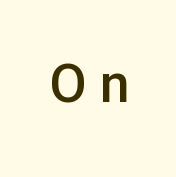
Q: Is the text bold? A: Semi-bold.
Q: Is the text italic (slanted)? A: No, it is upright.
Q: Is the typeface a serif or a sans-serif typeface? A: Sans-serif.
Q: Is the text underlined? A: No.
Q: Is the spacing between letters normal or unusually wide? A: Unusually wide.
Q: Width (condensed, normal, or wide)? A: Normal.
Q: Stroke contrast? A: Low.
Q: x-height? A: Medium.
Q: Monospaced? A: No.
